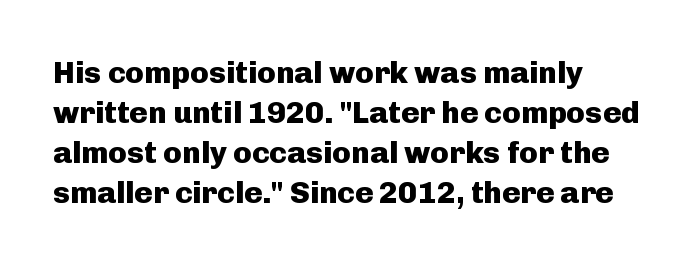
Q: Is the text bold? A: Yes.
Q: Is the text italic (slanted)? A: No, it is upright.
Q: Is the typeface a serif or a sans-serif typeface? A: Sans-serif.
Q: Is the text underlined? A: No.
Q: Is the spacing between letters normal or unusually wide? A: Normal.
Q: Is the spacing between lines tight, normal or loose? A: Normal.
Q: Width (condensed, normal, or wide)? A: Normal.
Q: Stroke contrast? A: Low.
Q: x-height? A: Medium.
Q: Monospaced? A: No.
